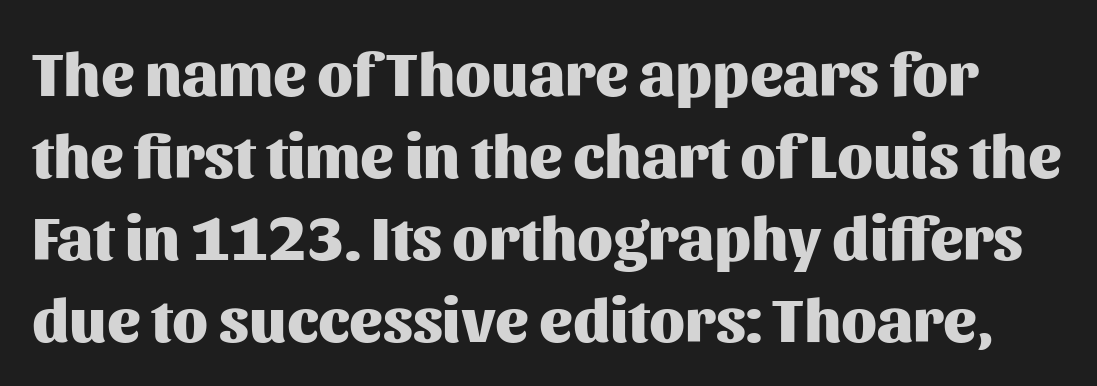
Bold? Absolutely — the strokes are thick and heavy. Tracking here is standard; glyphs follow each other at the usual distance. The space directly below the letters is spotless. The typeface chosen for these lines omits serifs.
